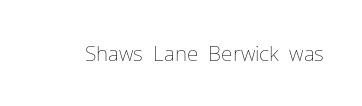
The image shows 21 px text type, upright; set normal letter spacing, not underlined.
